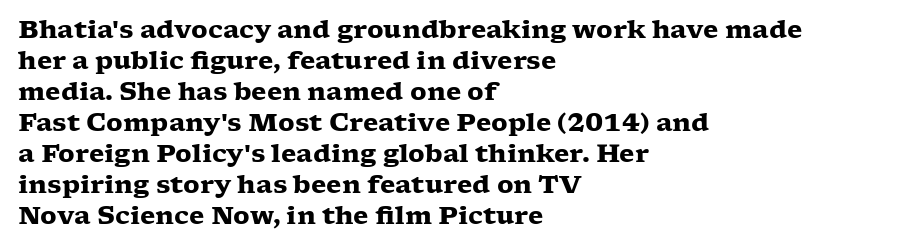
You'd pick this weight for a headline — it's a proper bold. Upright lettering throughout. Nothing unusual about the tracking: characters are spaced as the font intends. Check the space under the baseline: it is left empty.
